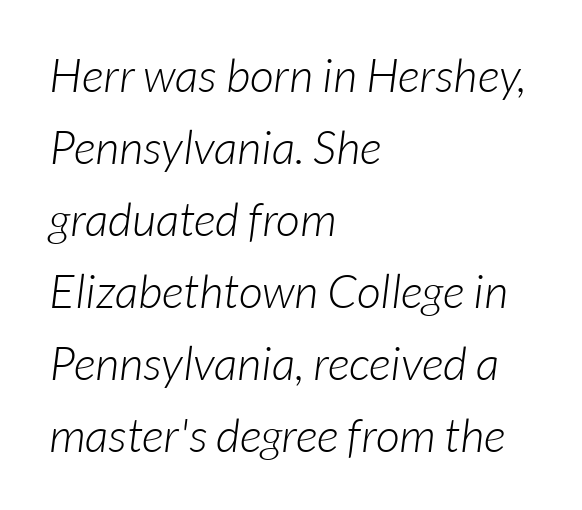
{"serif": "no", "bold": "no", "weight": "light", "width": "normal", "stroke_contrast": "low", "x_height": "medium", "monospaced": "no", "underline": "no", "align": "left", "line_spacing": "normal", "line_spacing_ratio": 1.53, "letter_spacing": "normal", "letter_spacing_em": 0.0, "glyph_px": 47}
